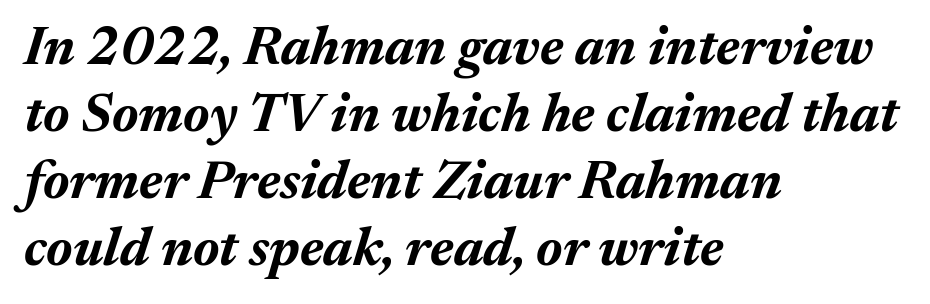
{"italic": "yes", "lean": "right", "slant_degrees": 17, "bold": "yes", "weight": "bold", "width": "normal", "stroke_contrast": "medium", "x_height": "medium", "monospaced": "no", "underline": "no", "align": "left", "line_spacing_ratio": 1.24, "letter_spacing": "normal", "letter_spacing_em": 0.0, "glyph_px": 54}
